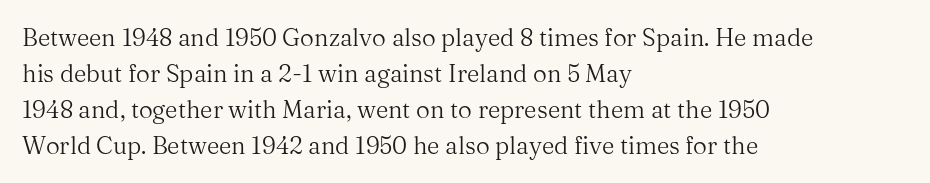
{"italic": "no", "bold": "no", "underline": "no", "align": "left", "line_spacing": "normal", "line_spacing_ratio": 1.5, "letter_spacing": "normal", "letter_spacing_em": 0.0, "glyph_px": 24}
